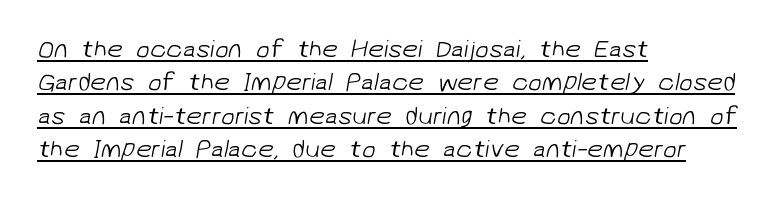
The image shows 25 px text type; set left-aligned, normal line spacing (1.34x), normal letter spacing, underlined.
